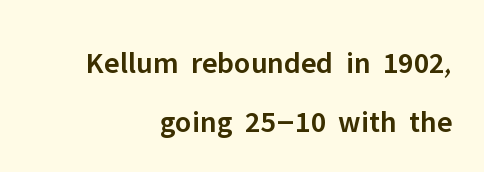
{"serif": "no", "italic": "no", "bold": "semi", "weight": "semibold", "width": "normal", "stroke_contrast": "low", "x_height": "medium", "monospaced": "no", "underline": "no", "align": "right", "line_spacing_ratio": 1.89, "letter_spacing": "normal", "letter_spacing_em": 0.0, "glyph_px": 31}
